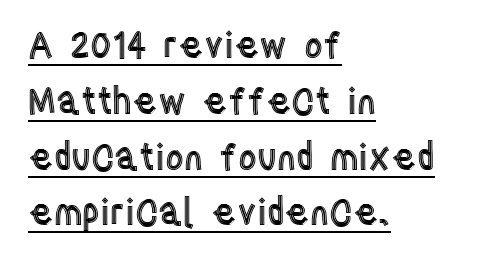
The image shows 36 px condensed type, upright; set left-aligned, normal line spacing (1.55x), normal letter spacing, underlined; a large x-height.
